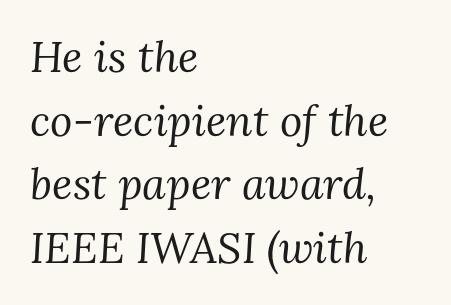
The setting favours the left margin, as ordinary paragraphs usually do. This sample uses plain, unmodified letter spacing. Note: serifs present on the glyphs. How would I describe the line gaps? Plain and ordinary. This is not heavy type; no bold has been used.
